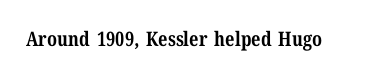
{"italic": "no", "bold": "yes", "underline": "no", "letter_spacing": "normal", "letter_spacing_em": 0.0, "glyph_px": 20}
